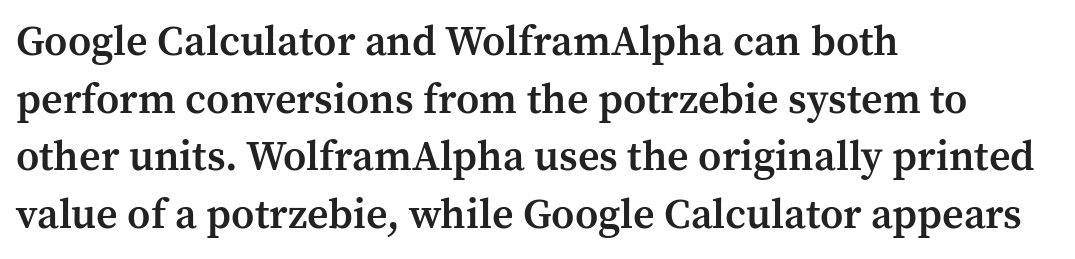
The image shows 42 px semibold serif type, upright; set left-aligned, normal line spacing (1.37x), normal letter spacing, not underlined; medium stroke contrast and a medium x-height.
